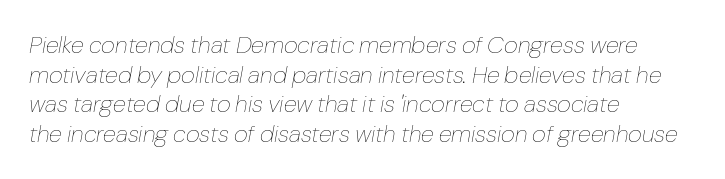
The rag falls on the right side of this text block. Heft: none added — not bold. This is oblique type, the kind used for emphasis or titles. The horizontal fit of the characters is conventional and even. Plain, unruled lines of type.
